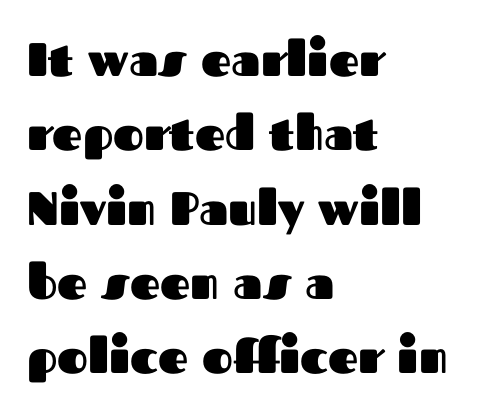
{"serif": "no", "italic": "no", "bold": "yes", "weight": "heavy", "width": "normal", "stroke_contrast": "medium", "x_height": "medium", "monospaced": "no", "underline": "no", "align": "left", "line_spacing": "normal", "line_spacing_ratio": 1.58, "letter_spacing": "normal", "letter_spacing_em": 0.0, "glyph_px": 47}
